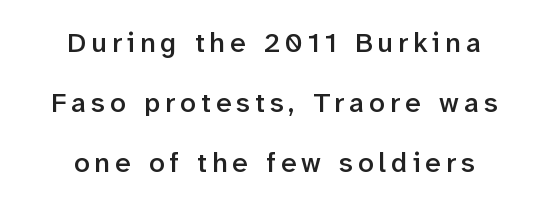
Q: Is the text bold? A: Semi-bold.
Q: Is the text italic (slanted)? A: No, it is upright.
Q: Is the typeface a serif or a sans-serif typeface? A: Sans-serif.
Q: Is the text underlined? A: No.
Q: How is the paragraph aligned? A: Centered.
Q: Is the spacing between lines tight, normal or loose? A: Loose.
Q: Width (condensed, normal, or wide)? A: Normal.
Q: Stroke contrast? A: Low.
Q: x-height? A: Medium.
Q: Monospaced? A: No.
